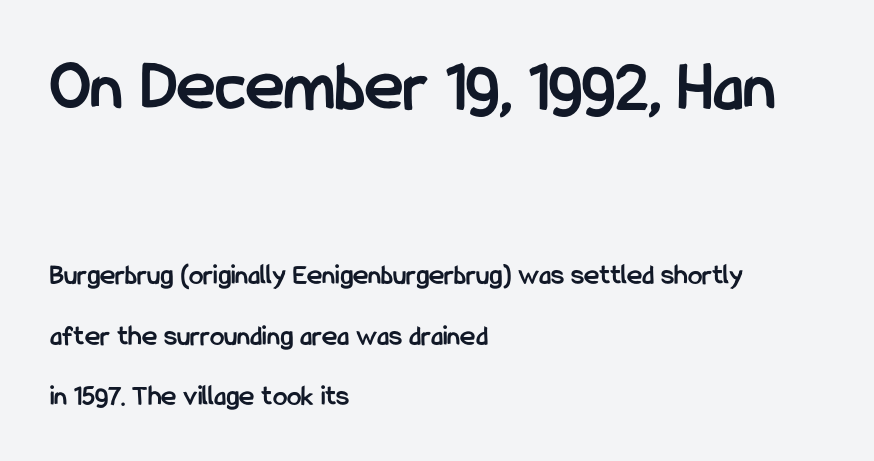
Q: Is the text bold? A: Yes.
Q: Is the text italic (slanted)? A: No, it is upright.
Q: Is the typeface a serif or a sans-serif typeface? A: Sans-serif.
Q: Is the text underlined? A: No.
Q: How is the paragraph aligned? A: Left-aligned.
Q: Is the spacing between letters normal or unusually wide? A: Normal.
Q: Is the spacing between lines tight, normal or loose? A: Loose.
Q: Which block of text is set in a larger size, the first (top) or the second (bottom)? A: The first (top) one.
Q: Width (condensed, normal, or wide)? A: Condensed.
Q: Stroke contrast? A: Low.
Q: x-height? A: Medium.
Q: Monospaced? A: No.
